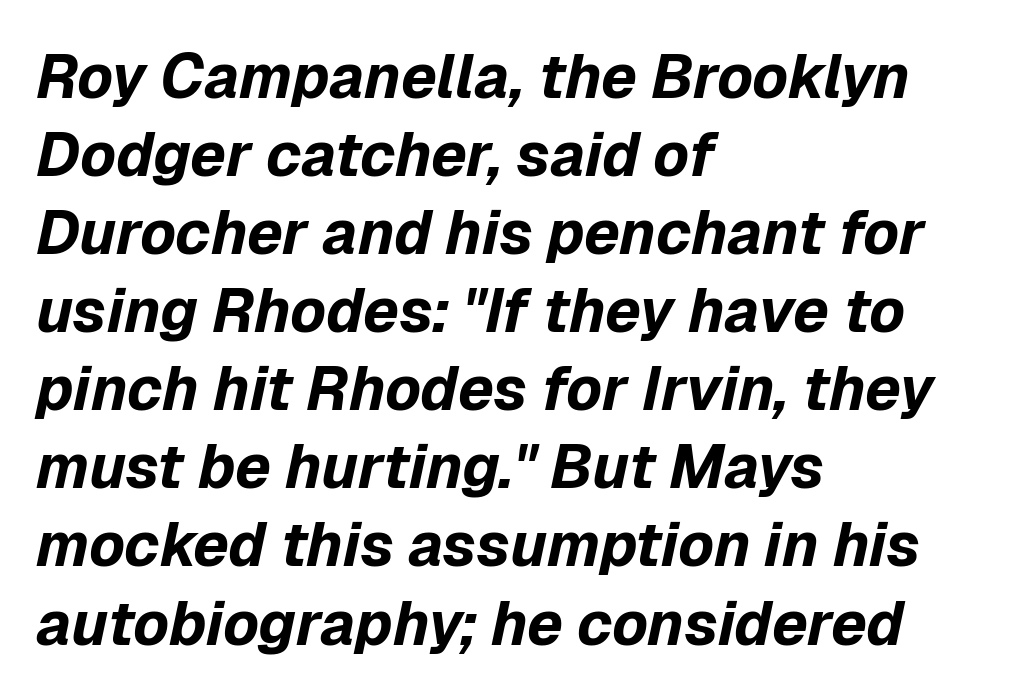
Q: Is the text bold? A: Yes.
Q: Is the text italic (slanted)? A: Yes, it leans right by about 12 degrees.
Q: Is the text underlined? A: No.
Q: How is the paragraph aligned? A: Left-aligned.
Q: Is the spacing between letters normal or unusually wide? A: Normal.
Q: Is the spacing between lines tight, normal or loose? A: Normal.
Q: Width (condensed, normal, or wide)? A: Normal.
Q: Stroke contrast? A: Low.
Q: x-height? A: Medium.
Q: Monospaced? A: No.
